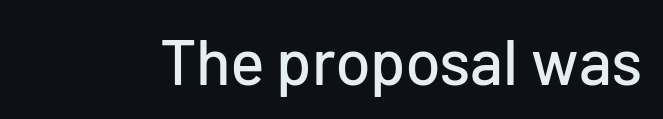
The image shows 64 px sans-serif type, upright; set normal letter spacing, not underlined; low stroke contrast and a medium x-height.
